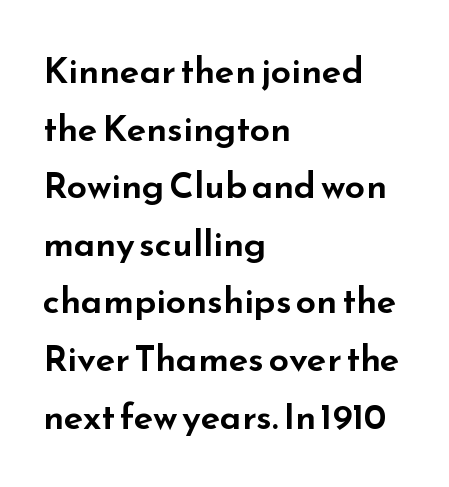
The image shows 36 px wide sans-serif type, upright; set left-aligned, normal line spacing (1.6x), normal letter spacing, not underlined; low stroke contrast and a small x-height.
